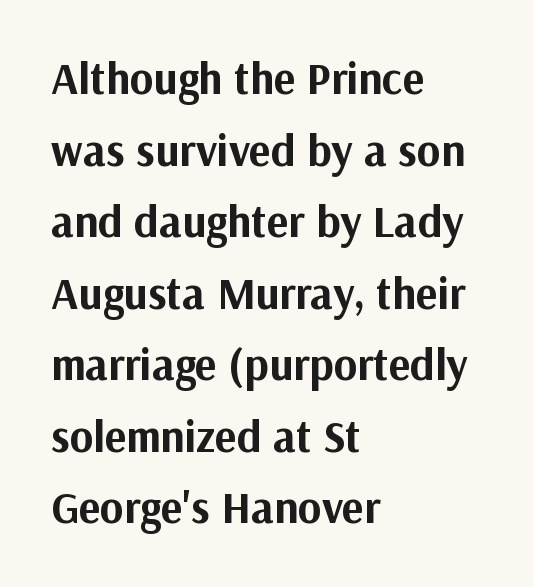
Q: Is the text bold? A: Yes.
Q: Is the text italic (slanted)? A: No, it is upright.
Q: Is the typeface a serif or a sans-serif typeface? A: Sans-serif.
Q: Is the text underlined? A: No.
Q: How is the paragraph aligned? A: Left-aligned.
Q: Is the spacing between letters normal or unusually wide? A: Normal.
Q: Is the spacing between lines tight, normal or loose? A: Normal.
Q: Width (condensed, normal, or wide)? A: Normal.
Q: Stroke contrast? A: Medium.
Q: x-height? A: Medium.
Q: Monospaced? A: No.
